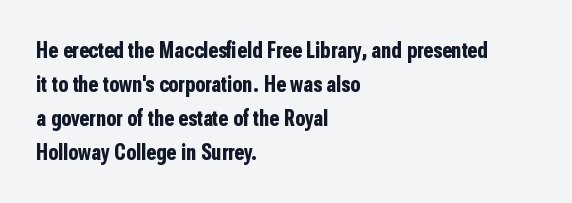
The image shows 23 px bold type, upright; set left-aligned, normal line spacing (1.48x), normal letter spacing, not underlined.
